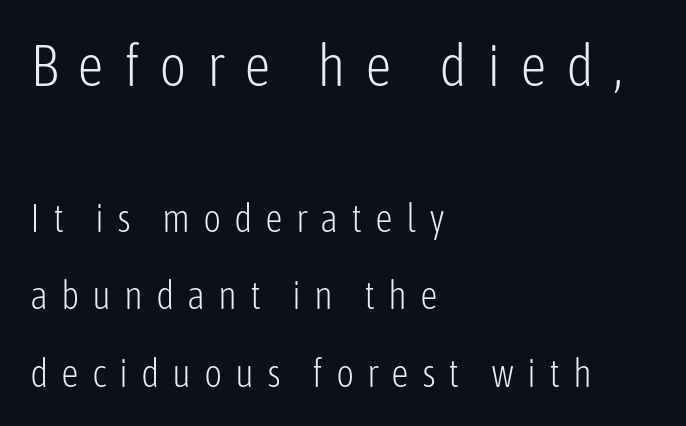
This is roman type, the default non-slanted kind. The upper block of text is set noticeably larger than the block beneath it. All the whitespace from short lines collects on the right. The typesetting does not lean heavy: it is not bold. Looks like regular typesetting: each glyph gets only the width it needs. Regarding leading, the lines here are spaced well apart.
